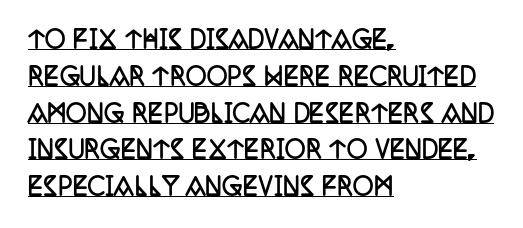
Q: Is the text bold? A: Yes.
Q: Is the text italic (slanted)? A: No, it is upright.
Q: Is the text underlined? A: Yes.
Q: How is the paragraph aligned? A: Left-aligned.
Q: Is the spacing between letters normal or unusually wide? A: Normal.
Q: Is the spacing between lines tight, normal or loose? A: Normal.
